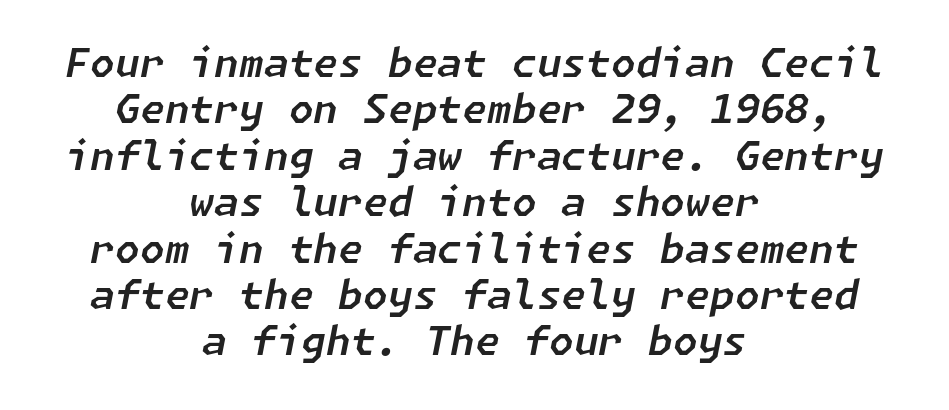
The image shows 40 px text type, italic (leaning right); set centered, line spacing 1.16x, normal letter spacing, not underlined; low stroke contrast and a medium x-height.
